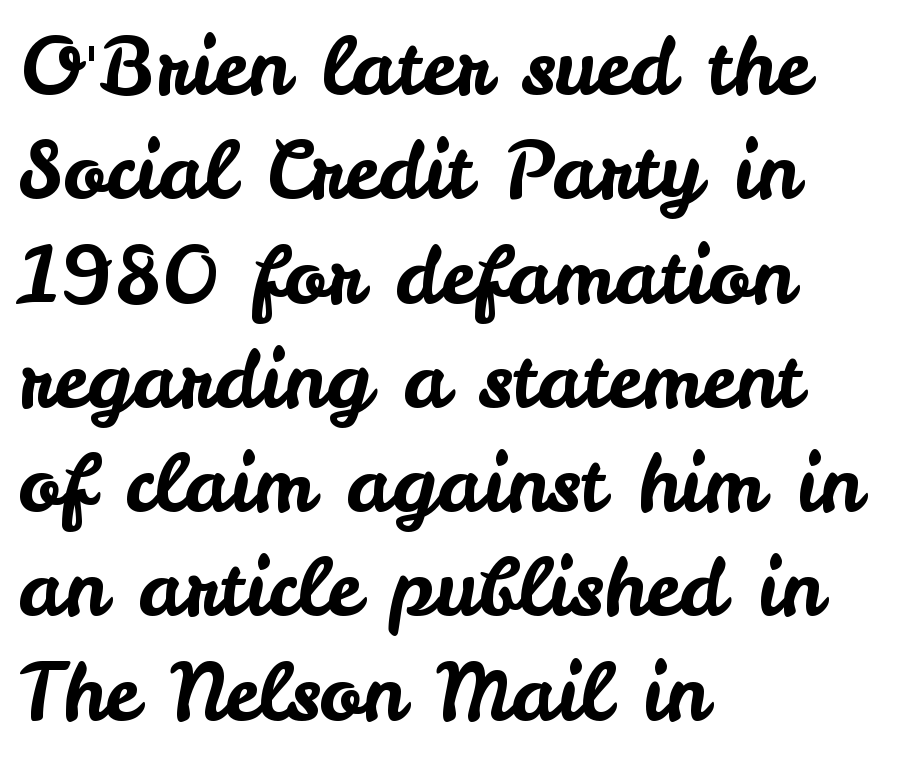
The letters carry no serifs — their stems end cleanly without finishing strokes. Spacing verdict: proportional, widths tailored to each character. The glyphs are unaccompanied by any horizontal stroke below them. Notice how descenders clear the ascenders below comfortably — that's standard leading.
